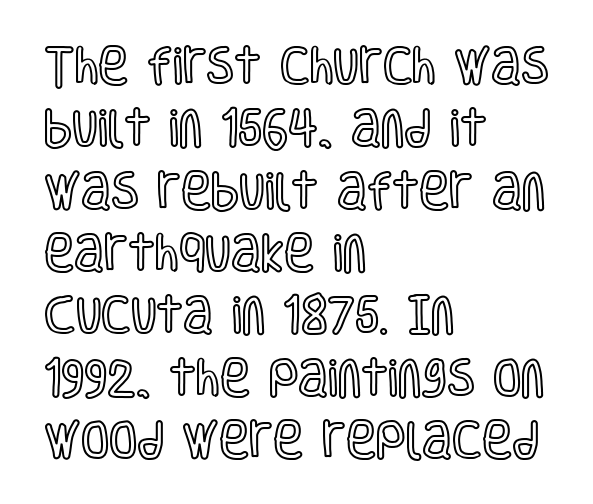
{"italic": "no", "width": "condensed", "x_height": "large", "monospaced": "no", "underline": "no", "align": "left", "line_spacing": "normal", "line_spacing_ratio": 1.52, "letter_spacing": "normal", "letter_spacing_em": 0.0, "glyph_px": 41}
